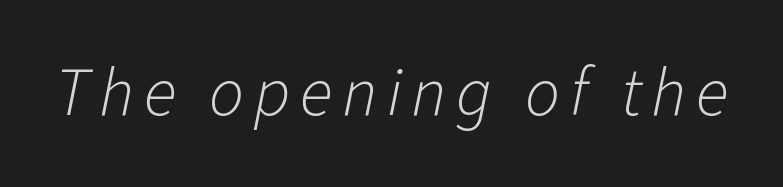
The image shows 69 px light type, italic (leaning right); set not underlined; low stroke contrast and a medium x-height.
